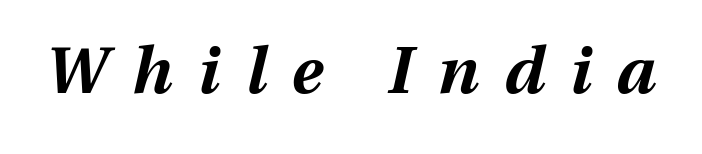
Q: Is the text bold? A: Yes.
Q: Is the text italic (slanted)? A: Yes, it leans right by about 13 degrees.
Q: Is the text underlined? A: No.
Q: Is the spacing between letters normal or unusually wide? A: Unusually wide.
Q: Width (condensed, normal, or wide)? A: Normal.
Q: Stroke contrast? A: Medium.
Q: x-height? A: Medium.
Q: Monospaced? A: No.
